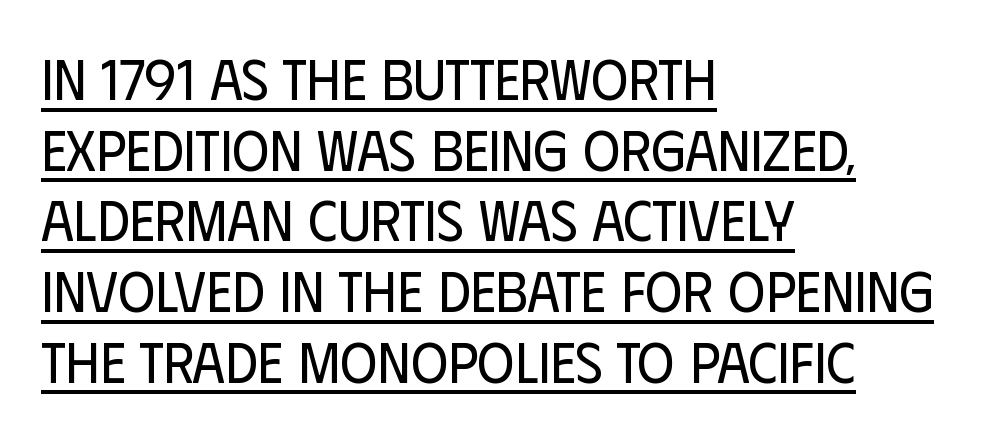
The image shows 57 px regular-weight, condensed sans-serif type, upright; set left-aligned, line spacing 1.24x, normal letter spacing, underlined; low stroke contrast and a large x-height.
